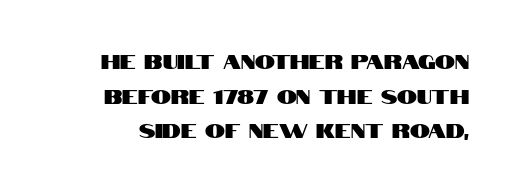
Q: Is the text italic (slanted)? A: No, it is upright.
Q: Is the text underlined? A: No.
Q: Is the spacing between letters normal or unusually wide? A: Normal.
